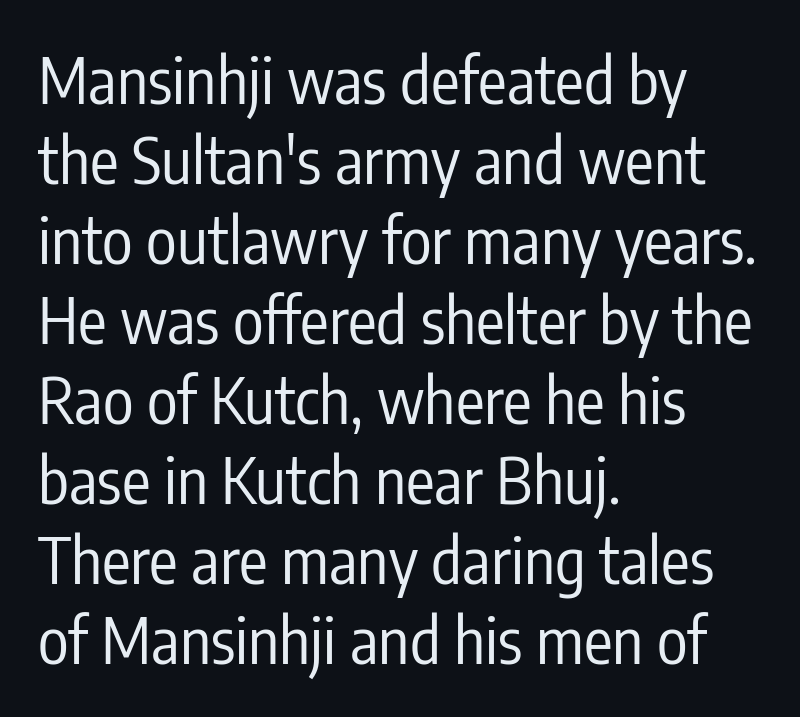
Q: Is the text bold? A: No.
Q: Is the text italic (slanted)? A: No, it is upright.
Q: Is the typeface a serif or a sans-serif typeface? A: Sans-serif.
Q: Is the text underlined? A: No.
Q: How is the paragraph aligned? A: Left-aligned.
Q: Is the spacing between letters normal or unusually wide? A: Normal.
Q: Is the spacing between lines tight, normal or loose? A: Normal.
Q: Width (condensed, normal, or wide)? A: Condensed.
Q: Stroke contrast? A: Low.
Q: x-height? A: Medium.
Q: Monospaced? A: No.
